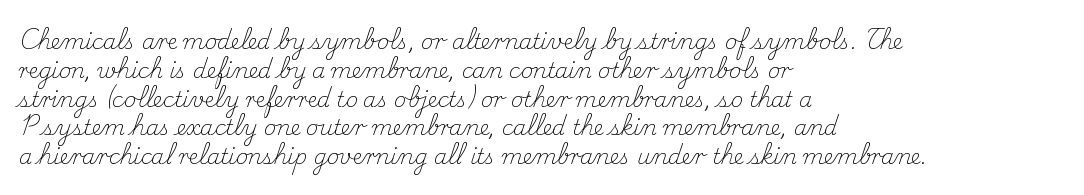
{"bold": "no", "underline": "no", "align": "left", "line_spacing": "normal", "line_spacing_ratio": 1.37, "letter_spacing": "normal", "letter_spacing_em": 0.0, "glyph_px": 21}
